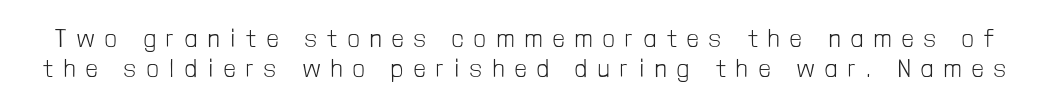
Notice how the stems are strictly vertical — no italics here. Nobody drew a line under any word here. Between one letter and the next there's a generous, obvious gap. Nothing heavy about these letters — not bold at all.
